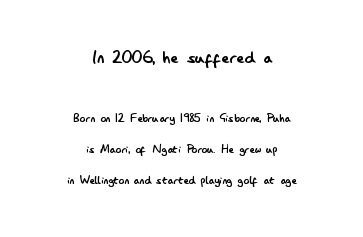
This rendering uses center alignment, leaving both contours irregular but symmetric. A bare baseline throughout the passage. The designer dialed line spacing up above the default. A student would notice the top passage is typeset larger than what follows. Characters remain perfectly vertical along every line.
